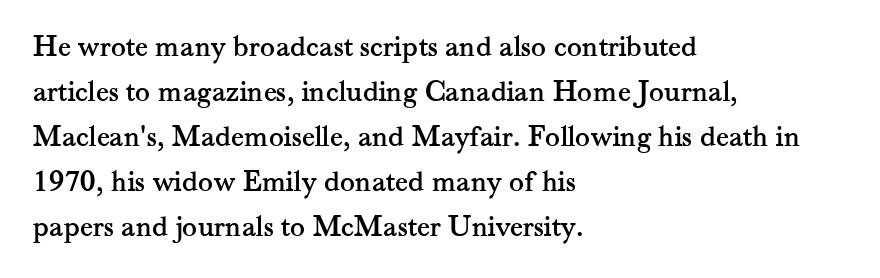
The image shows 31 px serif type, upright; set left-aligned, normal line spacing (1.45x), normal letter spacing, not underlined; medium stroke contrast and a small x-height.
